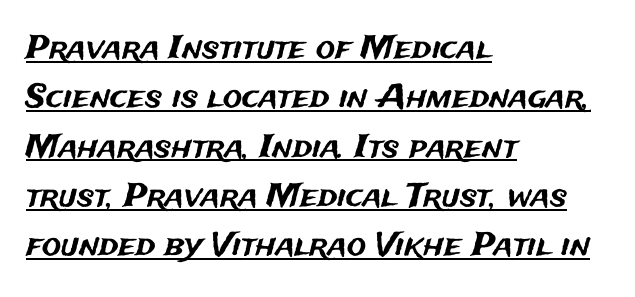
{"serif": "no", "width": "normal", "stroke_contrast": "medium", "x_height": "medium", "monospaced": "no", "underline": "yes", "align": "left", "line_spacing": "normal", "line_spacing_ratio": 1.54, "letter_spacing": "normal", "letter_spacing_em": 0.0, "glyph_px": 32}
